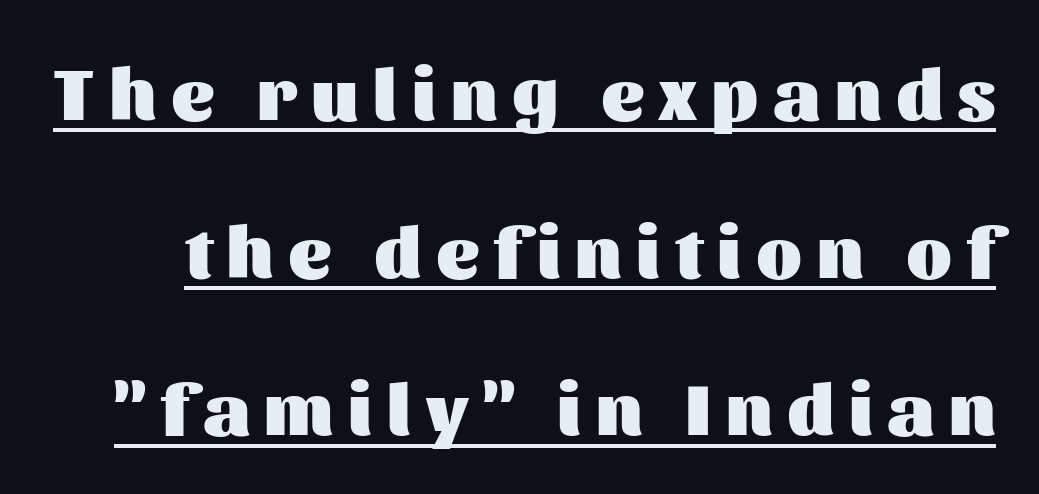
The image shows 74 px heavy sans-serif type, upright; set loose line spacing (2.13x), unusually wide letter spacing (+0.2 em), underlined; medium stroke contrast and a medium x-height.
